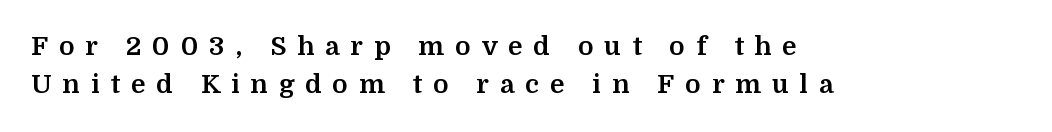
What weight is shown? A full bold with thick strokes. Vertical spacing — default. Casual observation: everything's shoved over to the left. Every character sits straight up, as roman type does. What stands out about the letter spacing? Its width — letters are far apart.
